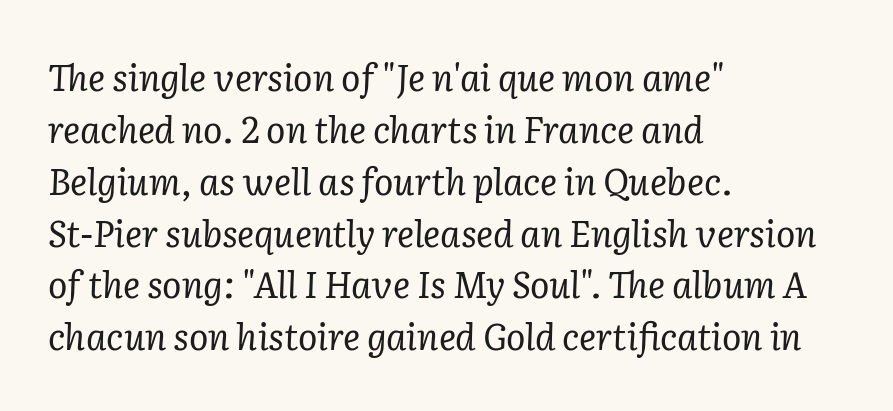
Each row of text sits above clean, open space. Summary of vertical rhythm: regular, with standard interline spacing. Rendered with sloped, italic letterforms. If you drew a ruler down the left edge, every line would touch it. You could not count columns in this text — the font is proportionally spaced. Look at the tracking — it's just the regular setting, nothing added.
